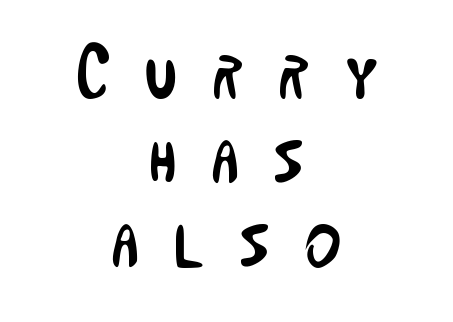
{"serif": "no", "italic": "no", "bold": "no", "weight": "regular", "width": "condensed", "stroke_contrast": "low", "x_height": "medium", "monospaced": "no", "underline": "no", "align": "center", "line_spacing": "tight", "line_spacing_ratio": 1.09, "letter_spacing": "wide", "letter_spacing_em": 0.46, "glyph_px": 77}
